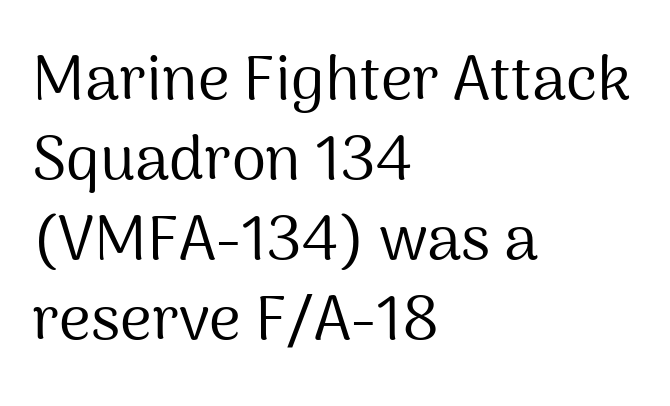
{"serif": "no", "italic": "no", "bold": "no", "weight": "regular", "width": "normal", "stroke_contrast": "medium", "x_height": "medium", "monospaced": "no", "underline": "no", "align": "left", "line_spacing": "normal", "line_spacing_ratio": 1.29, "letter_spacing": "normal", "letter_spacing_em": 0.0, "glyph_px": 62}
